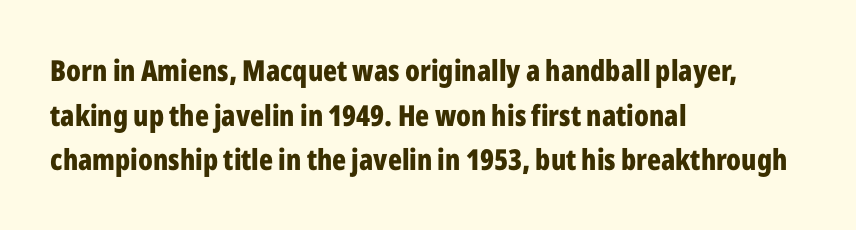
{"serif": "no", "italic": "no", "bold": "yes", "weight": "bold", "width": "condensed", "stroke_contrast": "low", "x_height": "medium", "monospaced": "no", "underline": "no", "align": "left", "line_spacing": "normal", "line_spacing_ratio": 1.54, "letter_spacing": "normal", "letter_spacing_em": 0.0, "glyph_px": 29}
